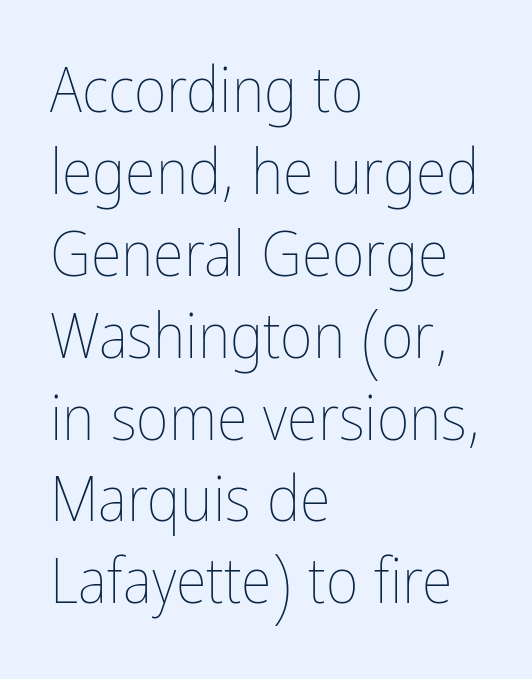
Q: Is the text bold? A: No.
Q: Is the text italic (slanted)? A: No, it is upright.
Q: Is the text underlined? A: No.
Q: How is the paragraph aligned? A: Left-aligned.
Q: Is the spacing between letters normal or unusually wide? A: Normal.
Q: Is the spacing between lines tight, normal or loose? A: Normal.
Q: Width (condensed, normal, or wide)? A: Condensed.
Q: Stroke contrast? A: Low.
Q: x-height? A: Medium.
Q: Monospaced? A: No.
